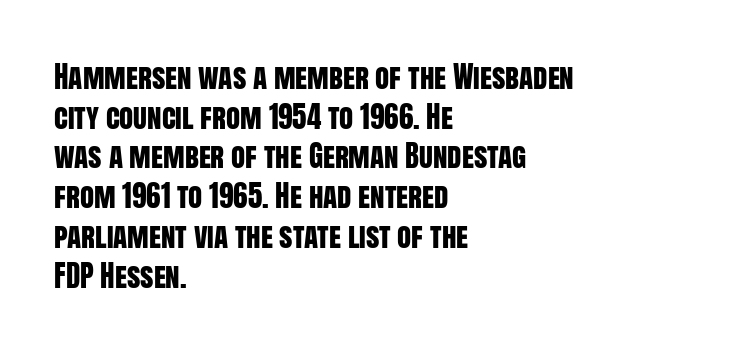
The image shows 29 px condensed sans-serif type, upright; set left-aligned, normal line spacing (1.37x), normal letter spacing, not underlined; low stroke contrast and a large x-height.
